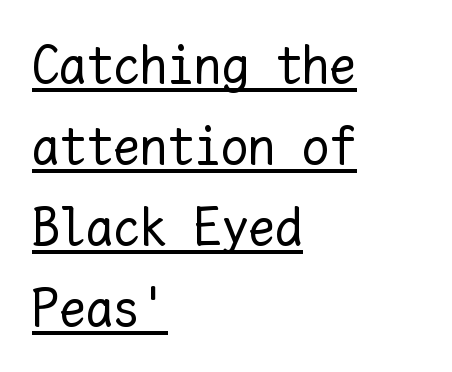
{"italic": "no", "bold": "no", "weight": "regular", "width": "normal", "stroke_contrast": "low", "x_height": "medium", "monospaced": "yes", "underline": "yes", "align": "left", "line_spacing": "normal", "line_spacing_ratio": 1.5, "letter_spacing": "normal", "letter_spacing_em": 0.0, "glyph_px": 54}
